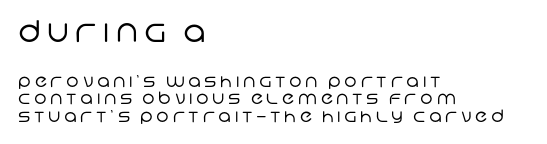
{"serif": "no", "bold": "no", "weight": "regular", "width": "normal", "stroke_contrast": "low", "x_height": "large", "monospaced": "no", "underline": "no", "align": "left", "line_spacing": "tight", "line_spacing_ratio": 1.03, "letter_spacing": "wide", "letter_spacing_em": 0.22, "larger_block": "first", "size_ratio": 1.76, "glyph_px": 30}
